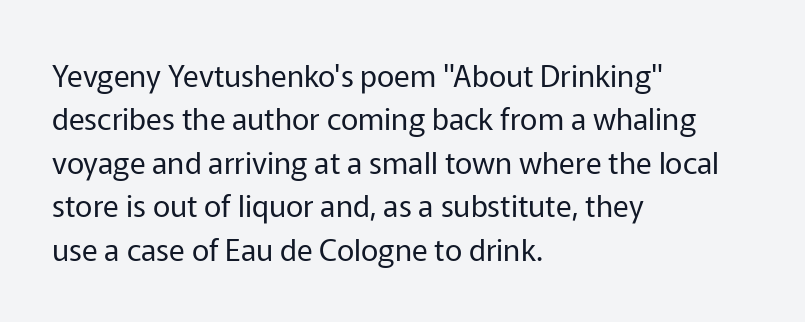
Q: Is the text bold? A: No.
Q: Is the text italic (slanted)? A: No, it is upright.
Q: Is the typeface a serif or a sans-serif typeface? A: Sans-serif.
Q: Is the text underlined? A: No.
Q: How is the paragraph aligned? A: Left-aligned.
Q: Is the spacing between letters normal or unusually wide? A: Normal.
Q: Is the spacing between lines tight, normal or loose? A: Normal.
Q: Width (condensed, normal, or wide)? A: Normal.
Q: Stroke contrast? A: Low.
Q: x-height? A: Medium.
Q: Monospaced? A: No.
